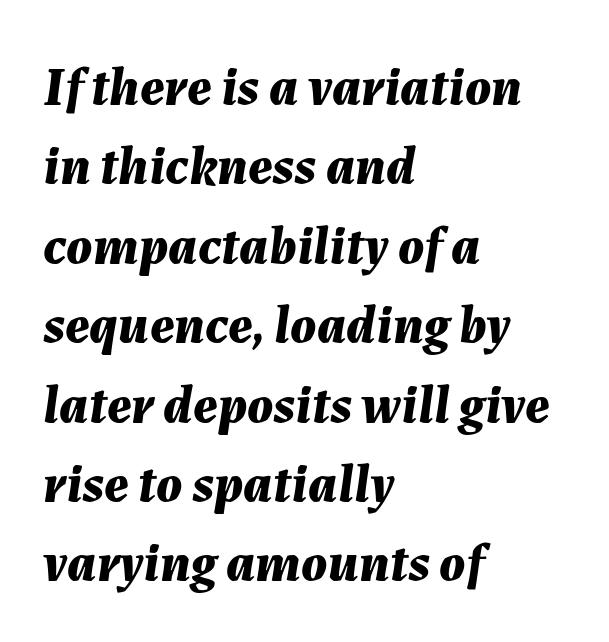
Q: Is the text bold? A: Yes.
Q: Is the text italic (slanted)? A: Yes, it leans right by about 7 degrees.
Q: Is the text underlined? A: No.
Q: How is the paragraph aligned? A: Left-aligned.
Q: Is the spacing between letters normal or unusually wide? A: Normal.
Q: Is the spacing between lines tight, normal or loose? A: Normal.
Q: Width (condensed, normal, or wide)? A: Normal.
Q: Stroke contrast? A: Medium.
Q: x-height? A: Medium.
Q: Monospaced? A: No.
